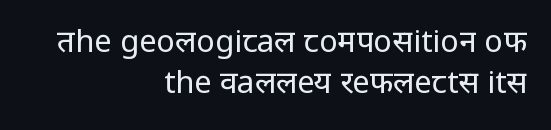
The image shows 31 px regular-weight sans-serif type, upright; set right-aligned, normal line spacing (1.31x), normal letter spacing, not underlined; low stroke contrast and a medium x-height.
